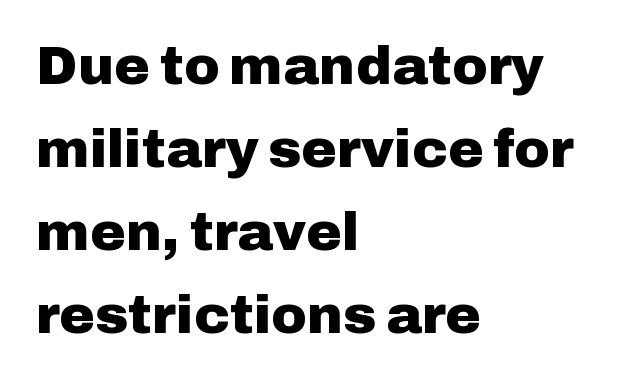
The image shows 54 px heavy sans-serif type, upright; set left-aligned, normal line spacing (1.54x), normal letter spacing, not underlined; low stroke contrast and a medium x-height.
